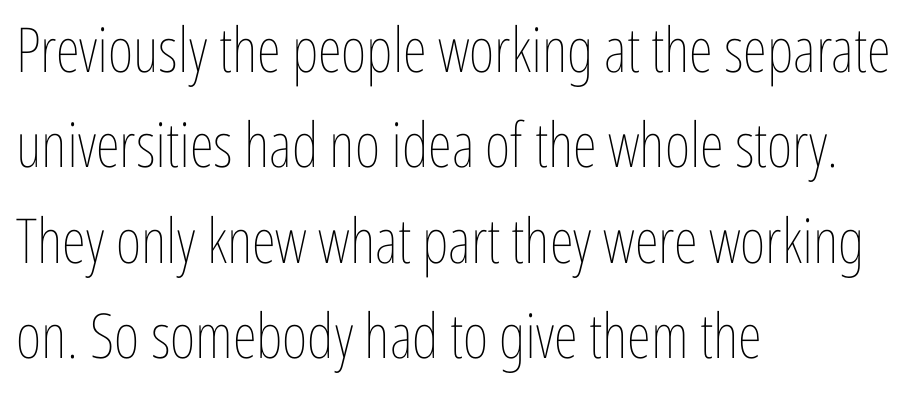
Q: Is the text bold? A: No.
Q: Is the text italic (slanted)? A: No, it is upright.
Q: Is the text underlined? A: No.
Q: How is the paragraph aligned? A: Left-aligned.
Q: Is the spacing between letters normal or unusually wide? A: Normal.
Q: Is the spacing between lines tight, normal or loose? A: Normal.
Q: Width (condensed, normal, or wide)? A: Condensed.
Q: Stroke contrast? A: Low.
Q: x-height? A: Medium.
Q: Monospaced? A: No.
